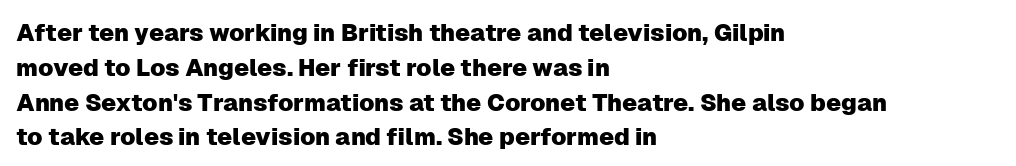
{"italic": "no", "underline": "no", "align": "left", "line_spacing": "normal", "line_spacing_ratio": 1.45, "letter_spacing": "normal", "letter_spacing_em": 0.0, "glyph_px": 24}
